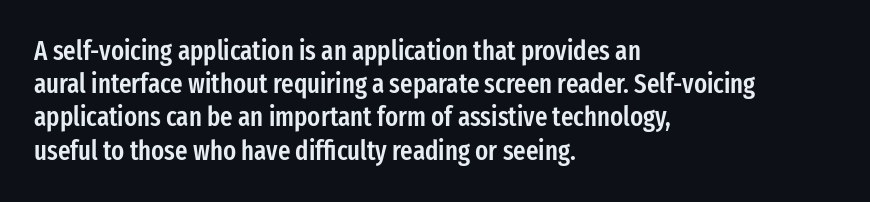
Short and long lines alike share a common starting point at left. The axis of the letterforms is exactly vertical. Plain, unruled lines of type. Caption: semibold face, moderately heavy strokes. How are the letters spaced? Ordinarily, with no added tracking.
